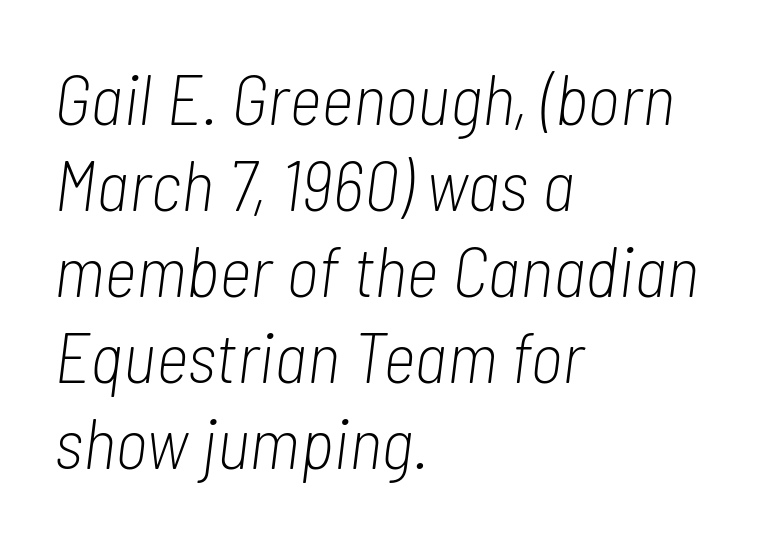
Q: Is the text bold? A: No.
Q: Is the text italic (slanted)? A: Yes, it leans right by about 7 degrees.
Q: Is the text underlined? A: No.
Q: How is the paragraph aligned? A: Left-aligned.
Q: Is the spacing between letters normal or unusually wide? A: Normal.
Q: Width (condensed, normal, or wide)? A: Condensed.
Q: Stroke contrast? A: Low.
Q: x-height? A: Medium.
Q: Monospaced? A: No.
